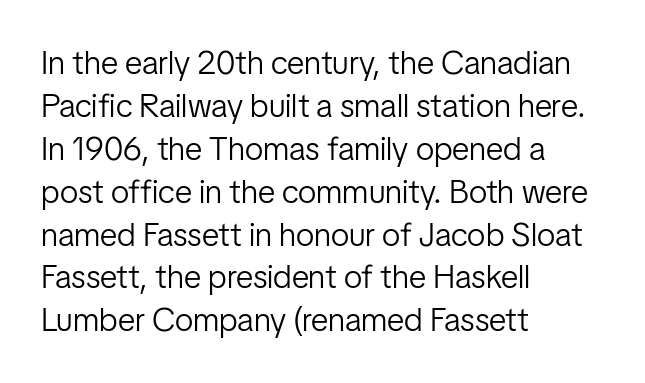
Q: Is the text bold? A: No.
Q: Is the text italic (slanted)? A: No, it is upright.
Q: Is the typeface a serif or a sans-serif typeface? A: Sans-serif.
Q: Is the text underlined? A: No.
Q: How is the paragraph aligned? A: Left-aligned.
Q: Is the spacing between letters normal or unusually wide? A: Normal.
Q: Is the spacing between lines tight, normal or loose? A: Normal.
Q: Width (condensed, normal, or wide)? A: Condensed.
Q: Stroke contrast? A: Low.
Q: x-height? A: Medium.
Q: Monospaced? A: No.
